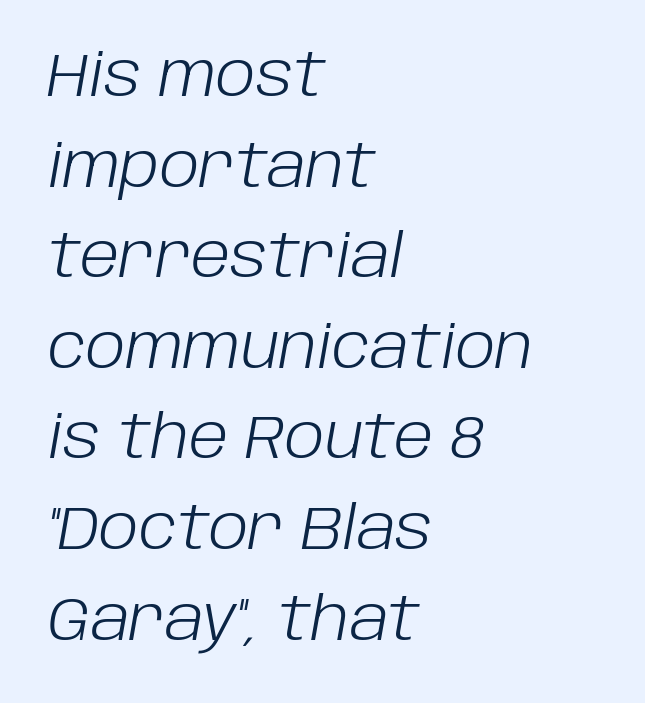
Q: Is the text bold? A: No.
Q: Is the text italic (slanted)? A: Yes, it leans right by about 10 degrees.
Q: Is the text underlined? A: No.
Q: How is the paragraph aligned? A: Left-aligned.
Q: Is the spacing between letters normal or unusually wide? A: Normal.
Q: Is the spacing between lines tight, normal or loose? A: Normal.
Q: Width (condensed, normal, or wide)? A: Normal.
Q: Stroke contrast? A: Low.
Q: x-height? A: Large.
Q: Monospaced? A: No.
